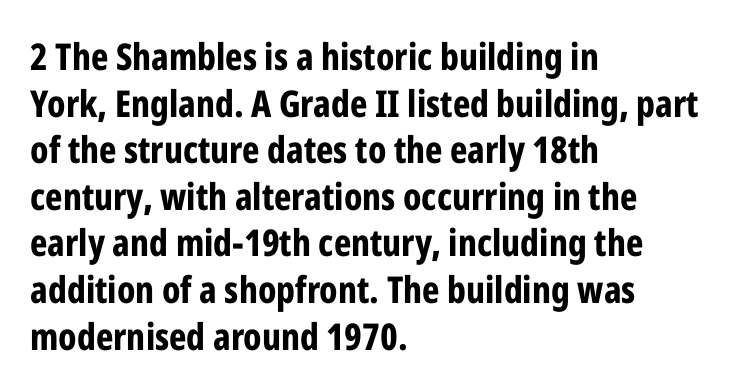
Tall strokes in this sample are plumb rather than angled. The characters look thick and weighty, a clear bold. Is this a fixed-width face? No — the glyphs have proportional, varying widths. Does the leading feel generous? No, just average.
